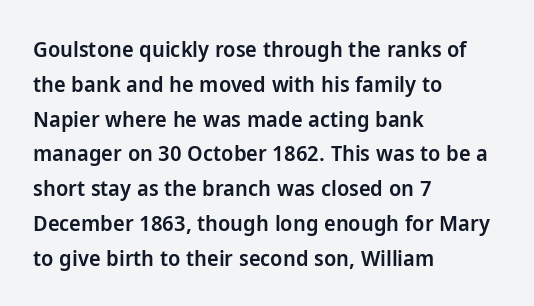
Firm but not heavy-handed strokes: this text is semibold. The specimen omits any rule beneath the text block's lines. Ordinary non-slanted type is in use. Each new line begins a customary step beneath the previous one. The line texture is even and compact thanks to regular tracking.
